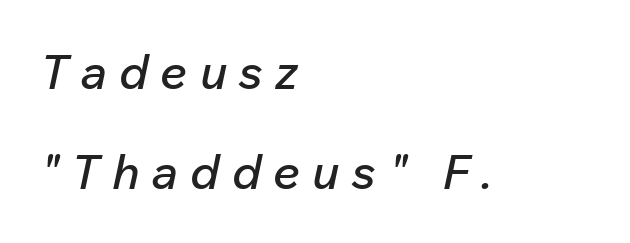
The image shows 48 px text type, italic (leaning right); set left-aligned, loose line spacing (2.09x), unusually wide letter spacing (+0.25 em), not underlined; low stroke contrast and a medium x-height.
